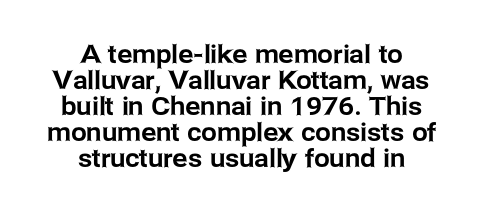
{"italic": "no", "underline": "no", "align": "center", "line_spacing": "tight", "line_spacing_ratio": 1.04, "letter_spacing": "normal", "letter_spacing_em": 0.0, "glyph_px": 25}
